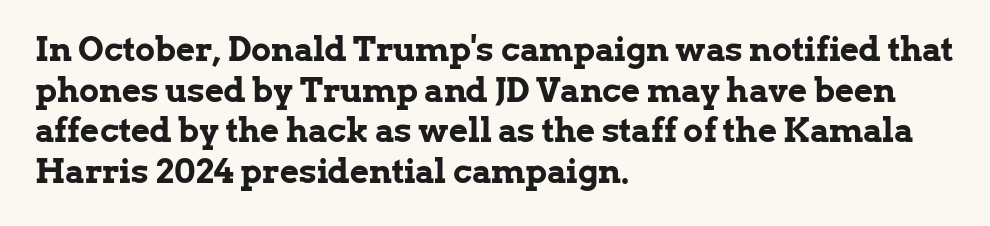
The image shows 33 px bold serif type, upright; set left-aligned, line spacing 1.23x, normal letter spacing, not underlined; low stroke contrast and a medium x-height.
